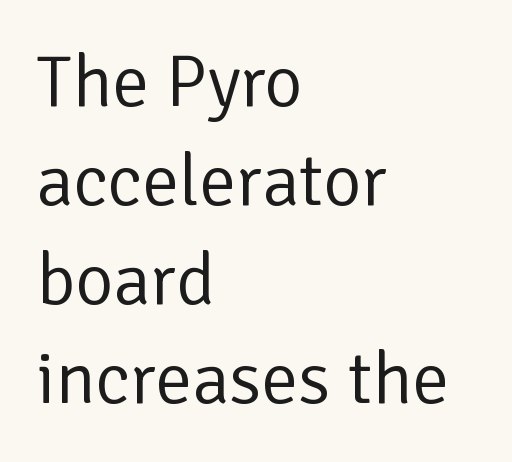
Decoration check: the copy has no underline. Each new line begins a customary step beneath the previous one. Glyph-to-glyph distance matches everyday printed text. Layout note: lines flush left. The face used here is a sans, in the tradition of grotesques and geometrics.
